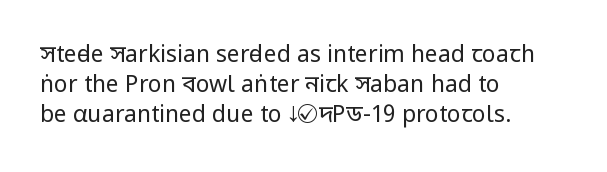
The lines are quadded left. The font sits on the lighter half of the weight spectrum, regular included. Tracking here is standard; glyphs follow each other at the usual distance. Italic? Not at all — the glyphs are vertical. Rule under the text: the space is simply empty.
